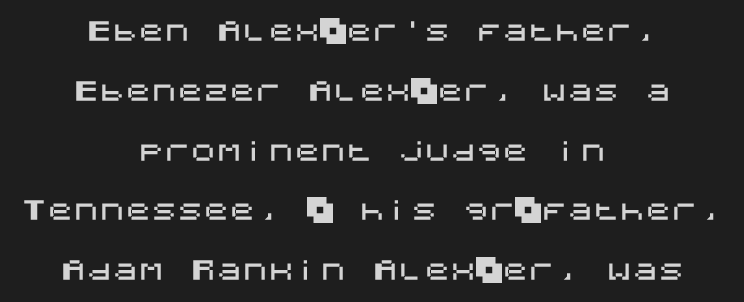
{"italic": "no", "underline": "no", "align": "center", "line_spacing": "loose", "line_spacing_ratio": 2.3, "letter_spacing": "normal", "letter_spacing_em": 0.0, "glyph_px": 26}
